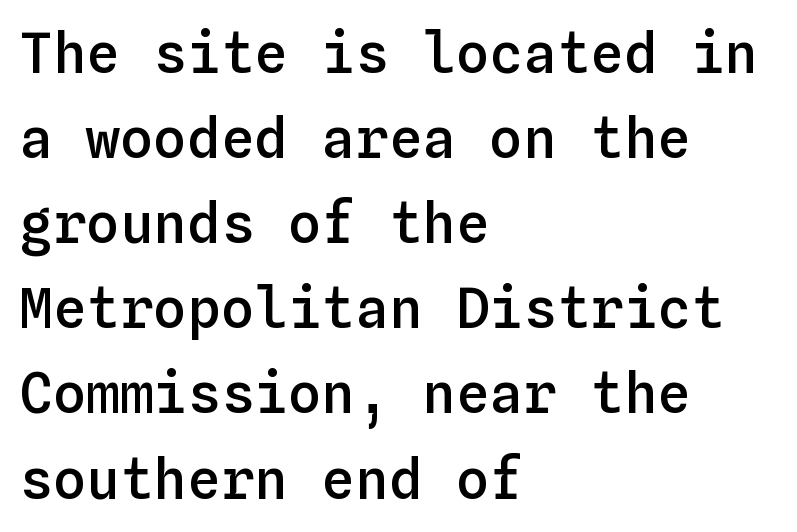
The image shows 56 px semibold type, upright, monospaced; set left-aligned, normal line spacing (1.52x), normal letter spacing, not underlined; low stroke contrast and a medium x-height.
